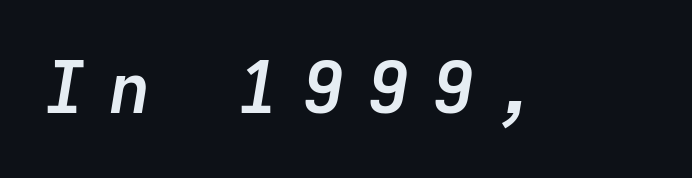
Q: Is the text bold? A: Yes.
Q: Is the text italic (slanted)? A: Yes, it leans right by about 9 degrees.
Q: Is the text underlined? A: No.
Q: Is the spacing between letters normal or unusually wide? A: Unusually wide.
Q: Width (condensed, normal, or wide)? A: Normal.
Q: Stroke contrast? A: Low.
Q: x-height? A: Medium.
Q: Monospaced? A: Yes.
